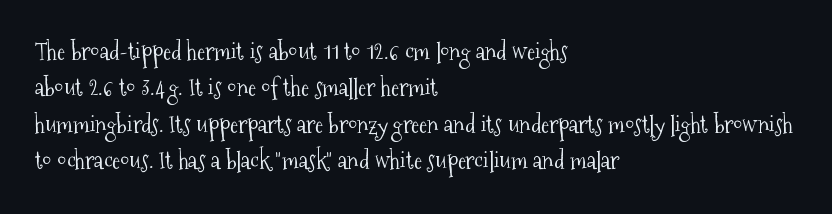
Q: Is the text bold? A: No.
Q: Is the text italic (slanted)? A: No, it is upright.
Q: Is the text underlined? A: No.
Q: How is the paragraph aligned? A: Left-aligned.
Q: Is the spacing between letters normal or unusually wide? A: Normal.
Q: Is the spacing between lines tight, normal or loose? A: Normal.
